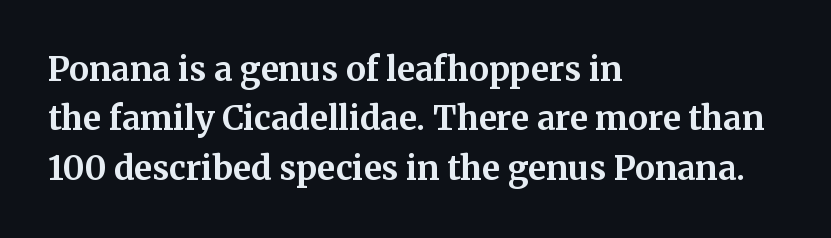
The image shows 33 px bold serif type, upright; set left-aligned, normal line spacing (1.5x), normal letter spacing, not underlined; medium stroke contrast and a medium x-height.
